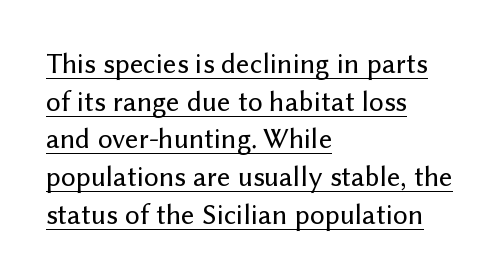
{"serif": "no", "italic": "no", "width": "normal", "stroke_contrast": "low", "x_height": "medium", "monospaced": "no", "underline": "yes", "align": "left", "line_spacing": "normal", "line_spacing_ratio": 1.3, "letter_spacing": "normal", "letter_spacing_em": 0.0, "glyph_px": 29}
